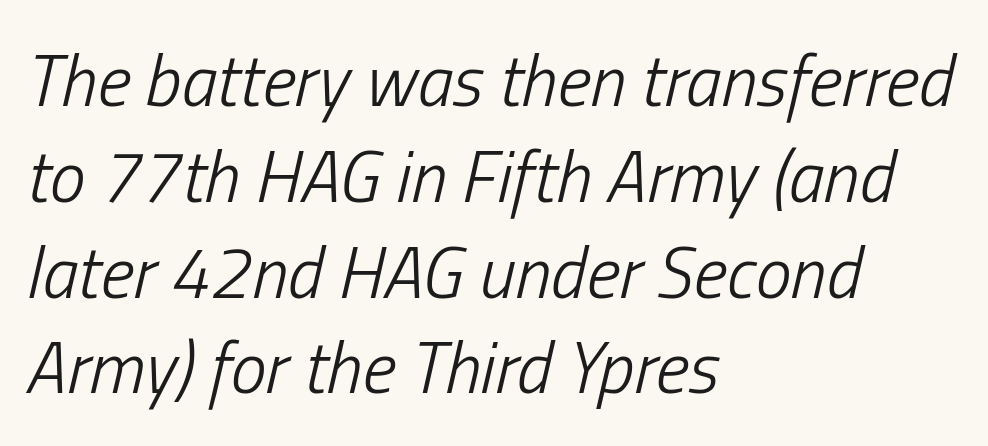
Slant detected: the letters are inclined. Stroke thickness stays within the range of a standard reading face or lighter. The ragged edge is on the right, which tells us the setting is flush left. Lines of text with bare space underneath. Here the designer chose a conventional face with non-uniform glyph widths.
